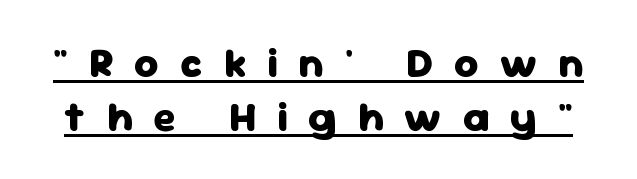
Each letter keeps its own natural width here, so spacing adapts to shape. Serif or sans? Sans — the stroke terminals are bare. A continuous stroke trails under the words, as in a hyperlink. Rows of type keep a routine distance in the vertical direction. Does the weight exceed regular? Yes, all the way to bold.
